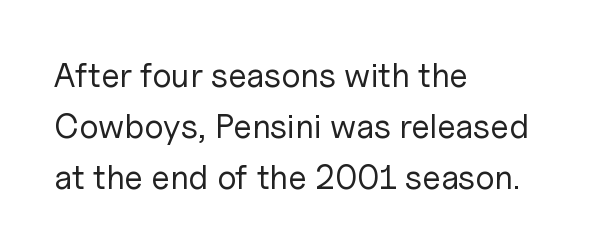
The image shows 34 px regular-weight sans-serif type, upright; set left-aligned, normal line spacing (1.5x), normal letter spacing, not underlined; low stroke contrast and a medium x-height.
